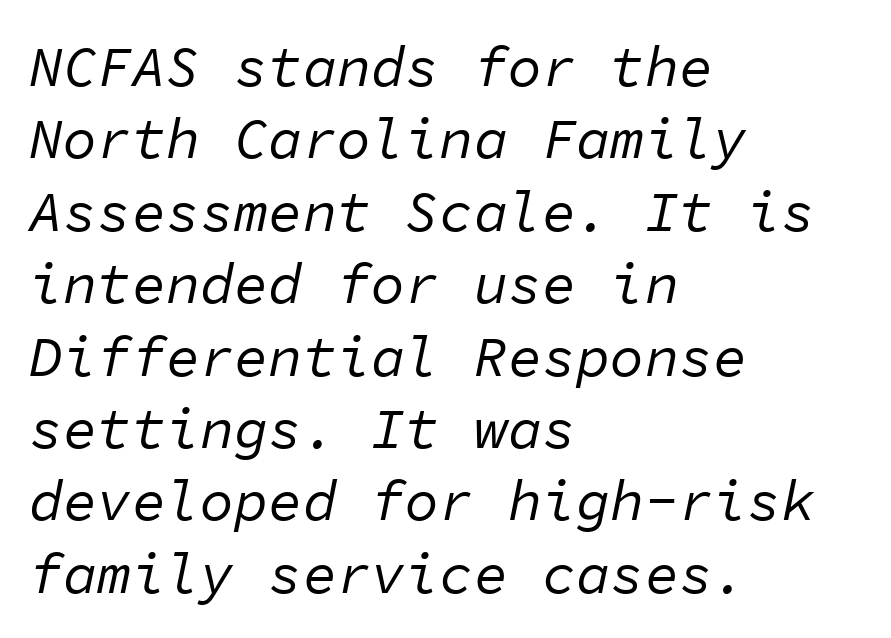
Reading down the block, your eye returns to a fixed left position each line. The designer left line spacing at the default. Think standard paragraph weight, or any step lighter than that. These lines keep a tight, regular rhythm from letter to letter.
